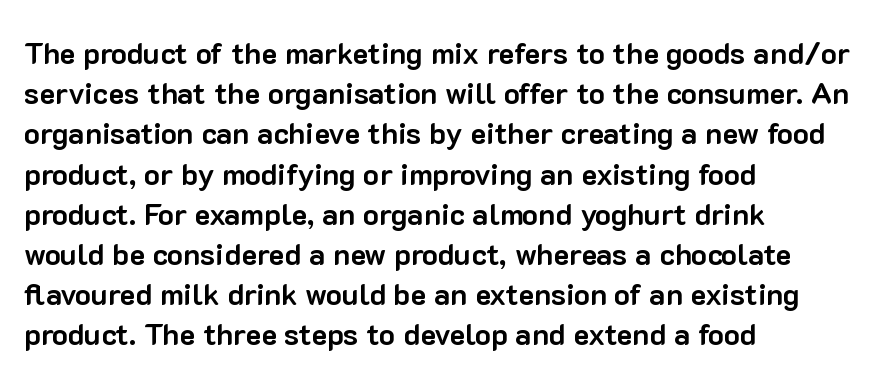
The image shows 30 px bold sans-serif type, upright; set left-aligned, normal line spacing (1.34x), normal letter spacing, not underlined; low stroke contrast and a medium x-height.
